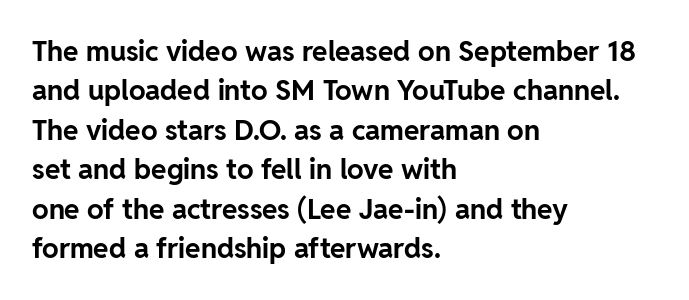
Typeset ragged right — the left edge is the straight one. Look at the stroke-to-counter ratio: heavy, a bold. A sans-serif font was chosen for this passage. Default kerning and tracking; the words read as compact shapes. Words float on clear page, feet unadorned.
